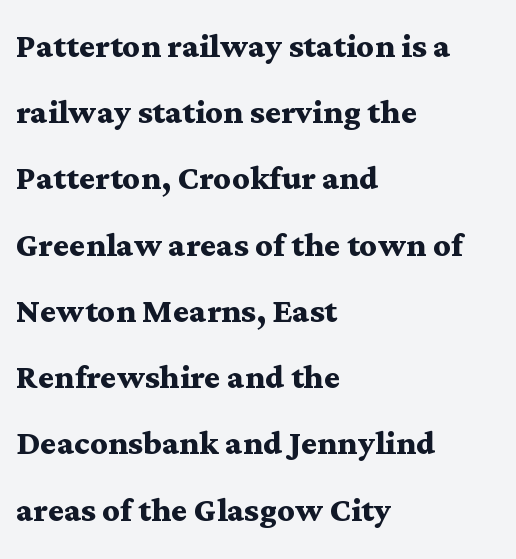
Unlike a clean sans, this face finishes its strokes with serifs. Spacing between characters is what you'd get straight out of the box. The space beneath each line is pristine and unruled. The line-height multiplier appears to be the usual default. A typesetter would call this proportional, since set widths differ per character.
